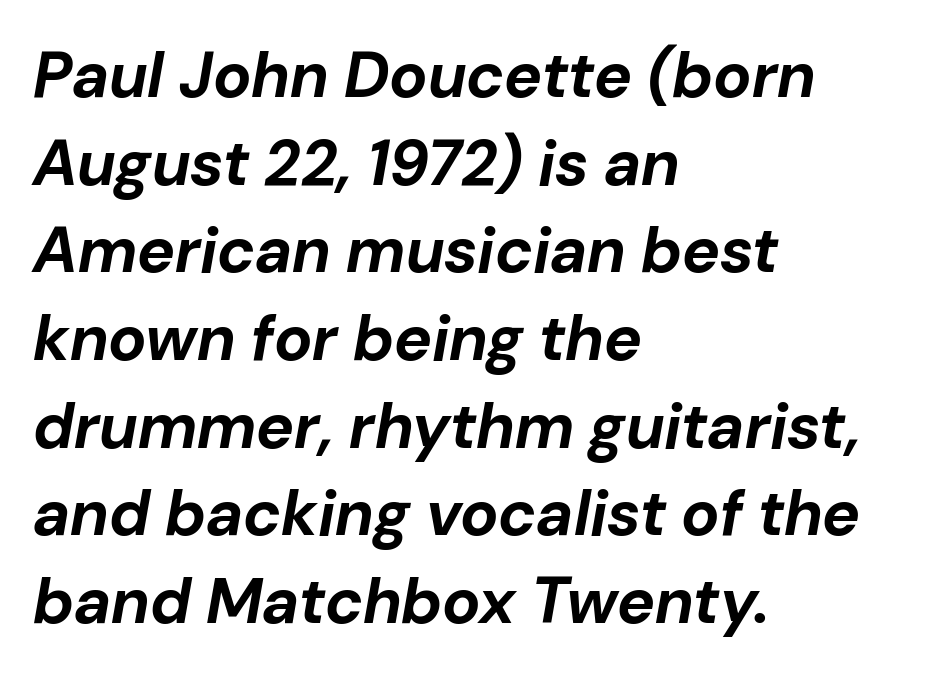
Q: Is the text bold? A: Yes.
Q: Is the text italic (slanted)? A: Yes, it leans right by about 10 degrees.
Q: Is the text underlined? A: No.
Q: How is the paragraph aligned? A: Left-aligned.
Q: Is the spacing between letters normal or unusually wide? A: Normal.
Q: Is the spacing between lines tight, normal or loose? A: Normal.
Q: Width (condensed, normal, or wide)? A: Normal.
Q: Stroke contrast? A: Low.
Q: x-height? A: Medium.
Q: Monospaced? A: No.
